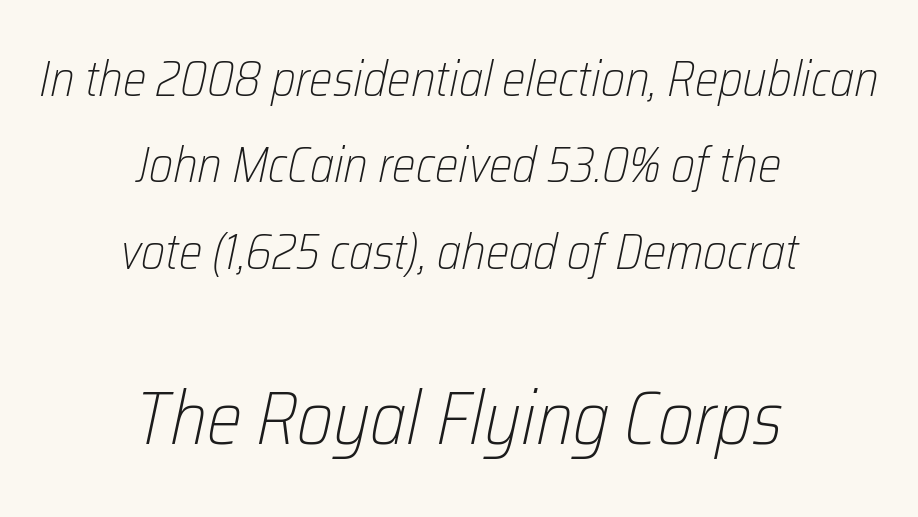
Size hierarchy here favors the trailing block over the leading one. The whitespace from short lines is split evenly between both sides. You could not count columns in this text — the font is proportionally spaced. Any mark beneath the type? The region is blank.
